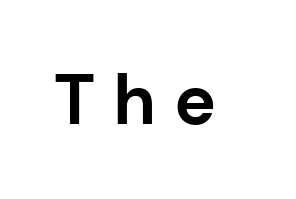
Every stem runs plumb, perpendicular to the baseline. Observe the absence of serifs on each vertical stroke in this sample. The glyphs have the mass of a bold cut. A typesetter would call this proportional, since set widths differ per character.
